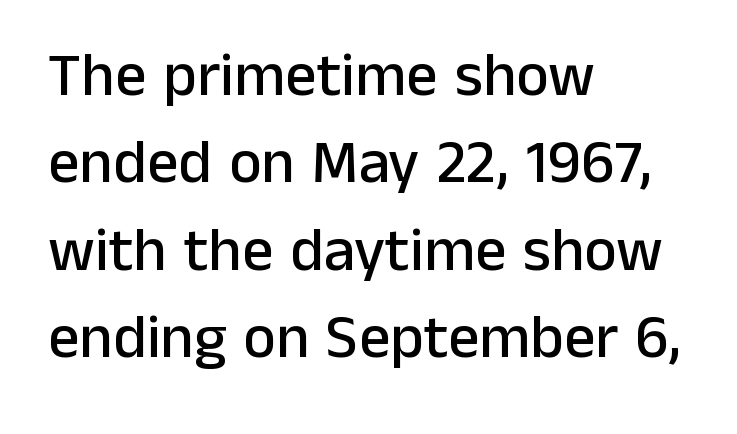
{"serif": "no", "italic": "no", "width": "normal", "stroke_contrast": "low", "x_height": "medium", "monospaced": "no", "underline": "no", "align": "left", "line_spacing": "normal", "line_spacing_ratio": 1.41, "letter_spacing": "normal", "letter_spacing_em": 0.0, "glyph_px": 62}
